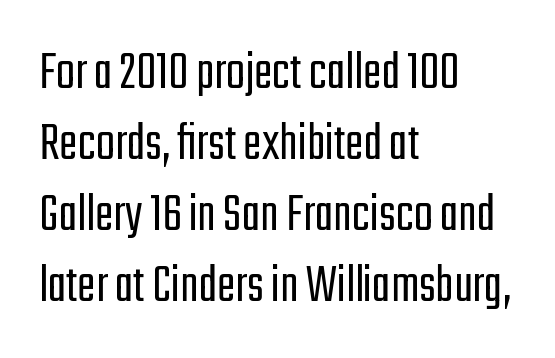
The line texture is even and compact thanks to regular tracking. Line beginnings align vertically; line endings do not. The typesetting does not lean heavy: it is not bold. The rows are spaced the way most documents space them.
